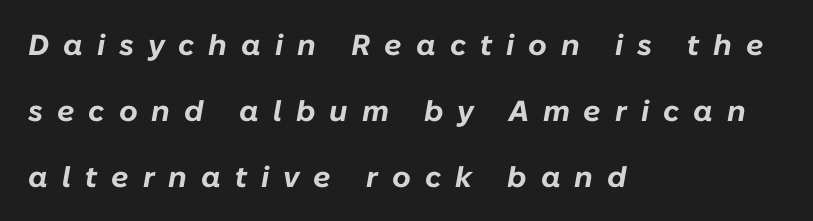
The image shows 29 px bold type, italic (leaning right); set left-aligned, loose line spacing (2.27x), unusually wide letter spacing (+0.48 em), not underlined; low stroke contrast and a medium x-height.
